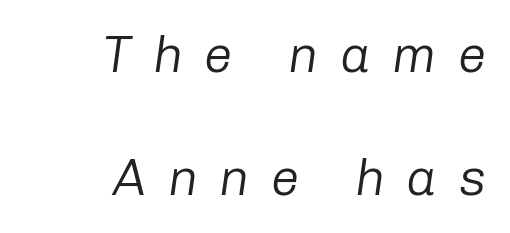
{"italic": "yes", "lean": "right", "slant_degrees": 8, "bold": "no", "weight": "regular", "width": "normal", "stroke_contrast": "low", "x_height": "medium", "monospaced": "no", "underline": "no", "align": "right", "line_spacing": "loose", "line_spacing_ratio": 2.42, "letter_spacing": "wide", "letter_spacing_em": 0.42, "glyph_px": 51}
